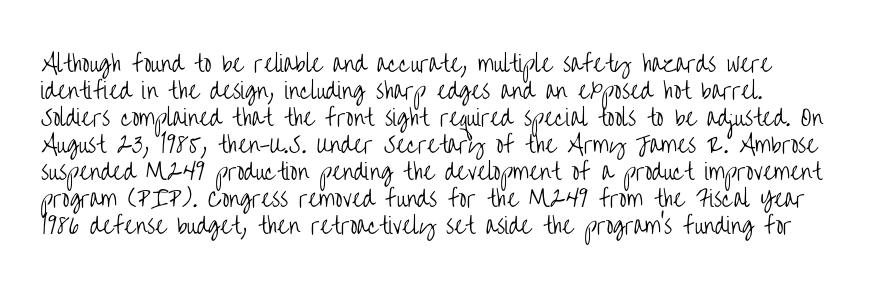
The image shows 22 px text type, upright; set line spacing 1.23x, normal letter spacing, not underlined.
